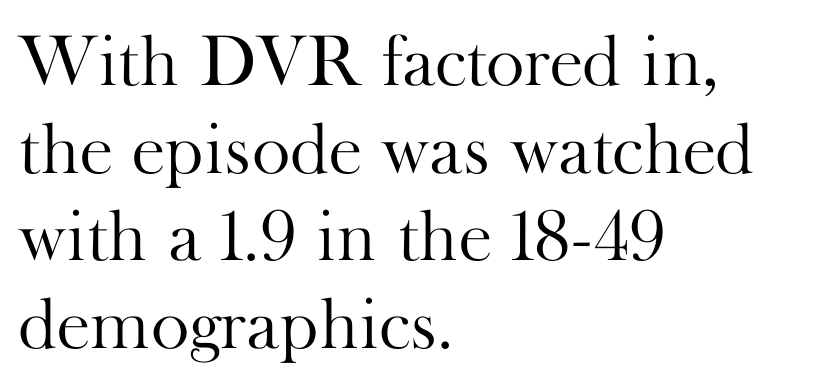
The image shows 73 px light serif type, upright; set left-aligned, line spacing 1.2x, normal letter spacing, not underlined; high stroke contrast and a small x-height.
